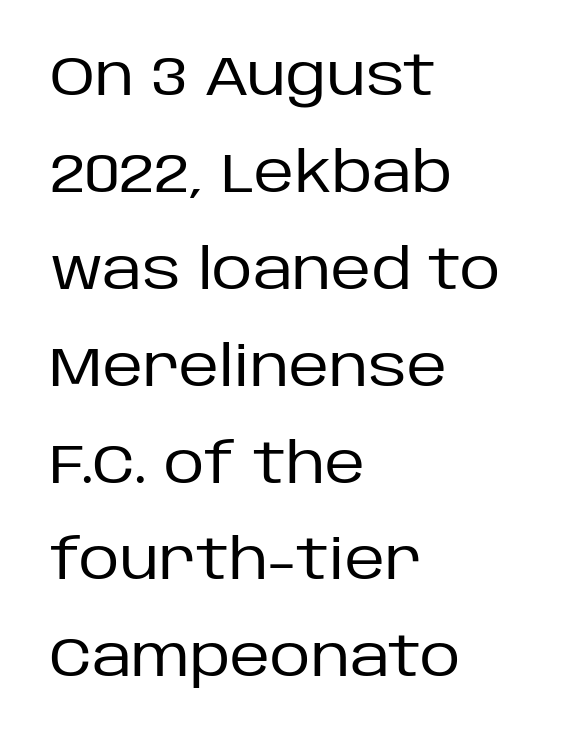
The image shows 56 px regular-weight sans-serif type, upright; set left-aligned, line spacing 1.73x, normal letter spacing, not underlined; low stroke contrast and a large x-height.
